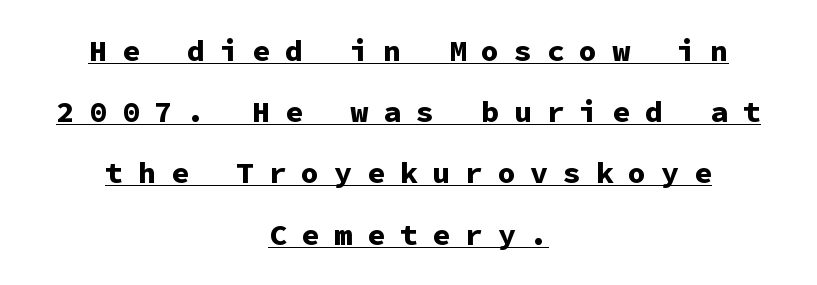
The image shows 30 px bold sans-serif type, upright, monospaced; set centered, loose line spacing (2.04x), unusually wide letter spacing (+0.49 em), underlined; low stroke contrast and a medium x-height.
